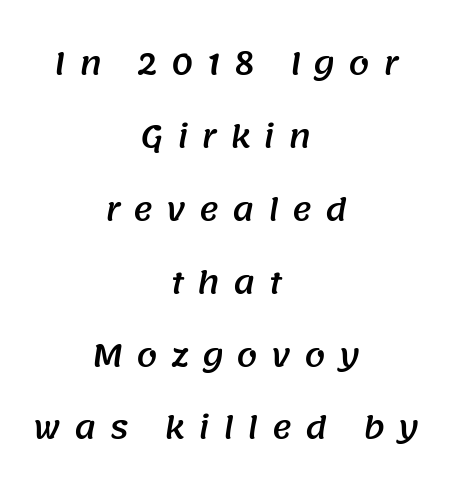
The image shows 30 px sans-serif type; set centered, loose line spacing (2.43x), unusually wide letter spacing (+0.44 em), not underlined; medium stroke contrast and a large x-height.
